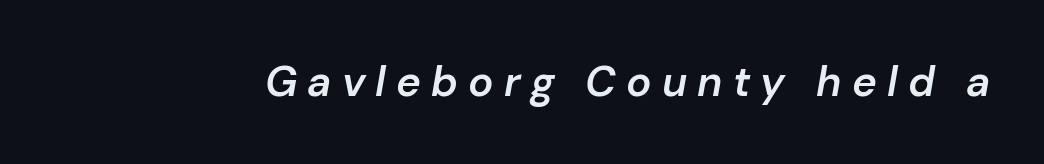
The image shows 42 px semibold type, italic (leaning right); set unusually wide letter spacing (+0.24 em), not underlined; low stroke contrast and a medium x-height.
